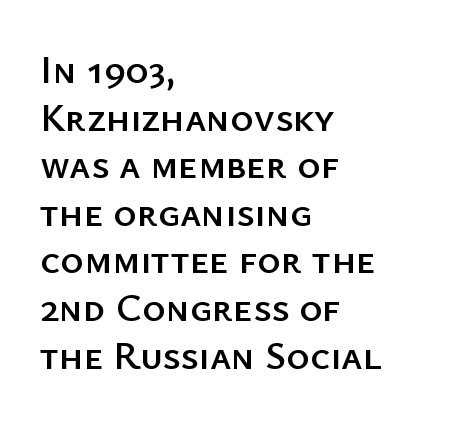
{"serif": "no", "italic": "no", "width": "normal", "stroke_contrast": "low", "x_height": "medium", "monospaced": "no", "underline": "no", "align": "left", "line_spacing_ratio": 1.19, "letter_spacing": "normal", "letter_spacing_em": 0.0, "glyph_px": 40}
